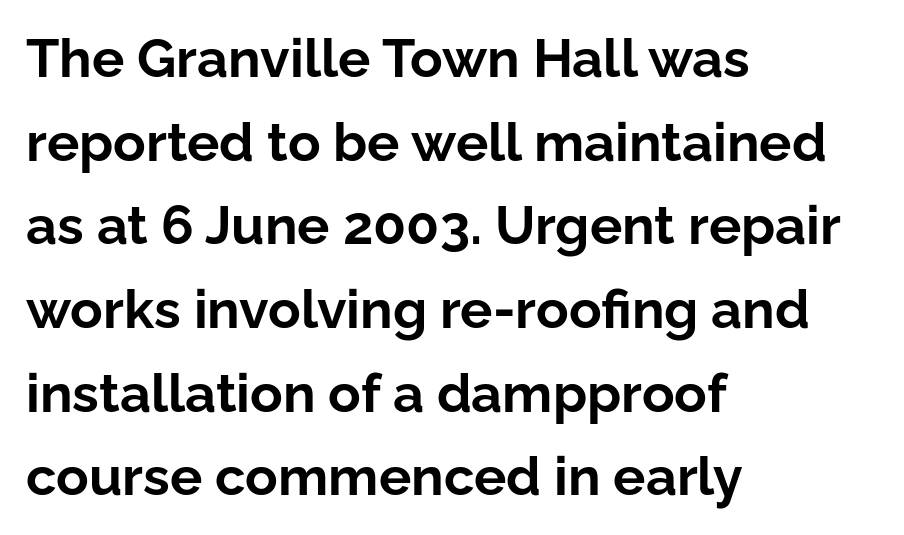
{"serif": "no", "italic": "no", "bold": "yes", "weight": "bold", "width": "normal", "stroke_contrast": "low", "x_height": "medium", "monospaced": "no", "underline": "no", "align": "left", "line_spacing": "normal", "line_spacing_ratio": 1.55, "letter_spacing": "normal", "letter_spacing_em": 0.0, "glyph_px": 54}
